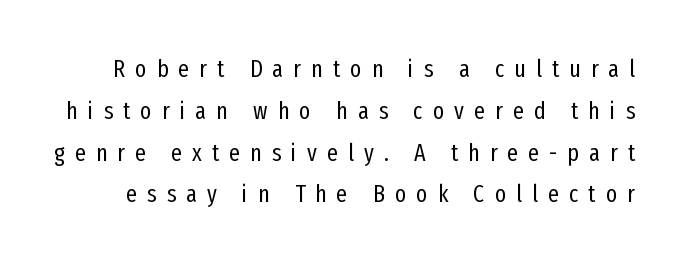
Q: Is the text bold? A: No.
Q: Is the text italic (slanted)? A: No, it is upright.
Q: Is the text underlined? A: No.
Q: Is the spacing between letters normal or unusually wide? A: Unusually wide.
